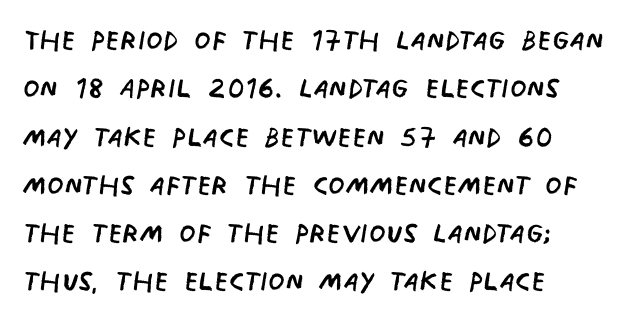
Q: Is the text bold? A: No.
Q: Is the typeface a serif or a sans-serif typeface? A: Sans-serif.
Q: Is the text underlined? A: No.
Q: How is the paragraph aligned? A: Left-aligned.
Q: Is the spacing between letters normal or unusually wide? A: Normal.
Q: Is the spacing between lines tight, normal or loose? A: Normal.
Q: Width (condensed, normal, or wide)? A: Condensed.
Q: Stroke contrast? A: Low.
Q: x-height? A: Large.
Q: Monospaced? A: No.
